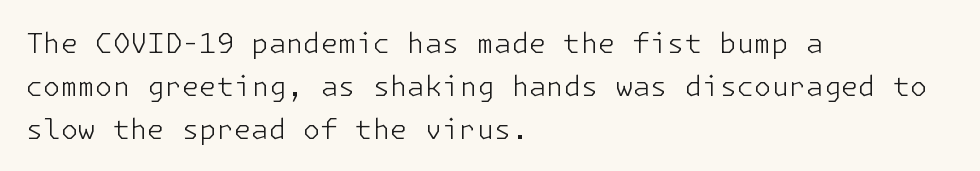
{"serif": "no", "italic": "no", "bold": "no", "weight": "light", "width": "normal", "stroke_contrast": "low", "x_height": "medium", "underline": "no", "align": "left", "line_spacing": "normal", "line_spacing_ratio": 1.53, "letter_spacing": "normal", "letter_spacing_em": 0.0, "glyph_px": 28}
